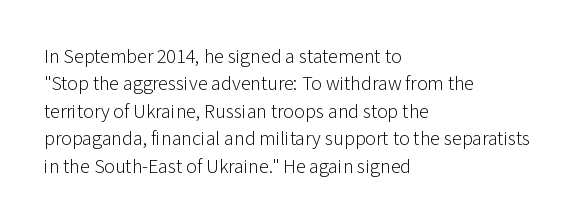
Caption: standard tracking, unaltered. Alignment: flush left. Line spacing here is normal. Weight: not bold — regular or lighter.
